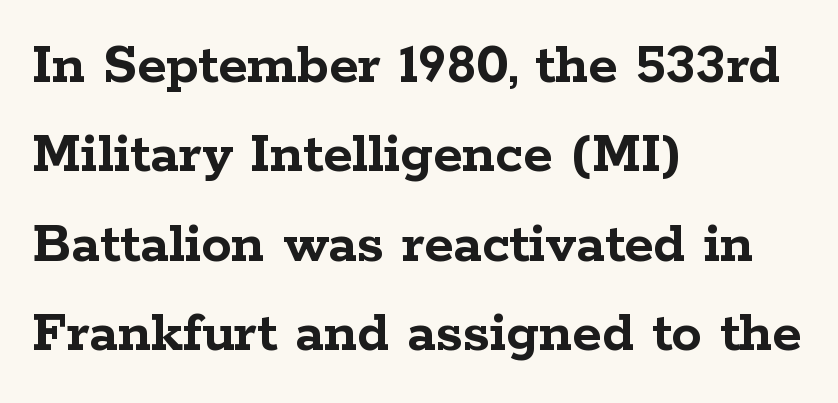
Q: Is the text bold? A: Yes.
Q: Is the text italic (slanted)? A: No, it is upright.
Q: Is the typeface a serif or a sans-serif typeface? A: Serif.
Q: Is the text underlined? A: No.
Q: How is the paragraph aligned? A: Left-aligned.
Q: Is the spacing between letters normal or unusually wide? A: Normal.
Q: Is the spacing between lines tight, normal or loose? A: Normal.
Q: Width (condensed, normal, or wide)? A: Wide.
Q: Stroke contrast? A: Low.
Q: x-height? A: Medium.
Q: Monospaced? A: No.
